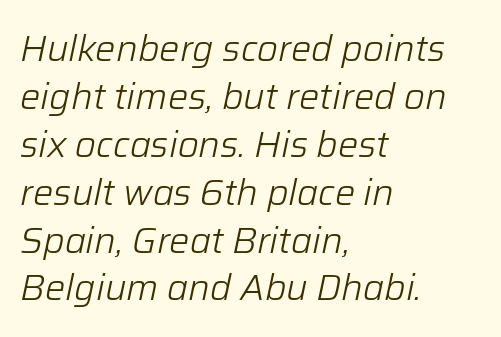
Q: Is the text bold? A: No.
Q: Is the text italic (slanted)? A: Yes, it leans right by about 12 degrees.
Q: Is the text underlined? A: No.
Q: How is the paragraph aligned? A: Left-aligned.
Q: Is the spacing between letters normal or unusually wide? A: Normal.
Q: Is the spacing between lines tight, normal or loose? A: Normal.
Q: Width (condensed, normal, or wide)? A: Normal.
Q: Stroke contrast? A: Low.
Q: x-height? A: Medium.
Q: Monospaced? A: No.
